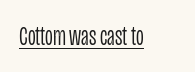
Q: Is the text bold? A: No.
Q: Is the text italic (slanted)? A: No, it is upright.
Q: Is the text underlined? A: Yes.
Q: Is the spacing between letters normal or unusually wide? A: Normal.
